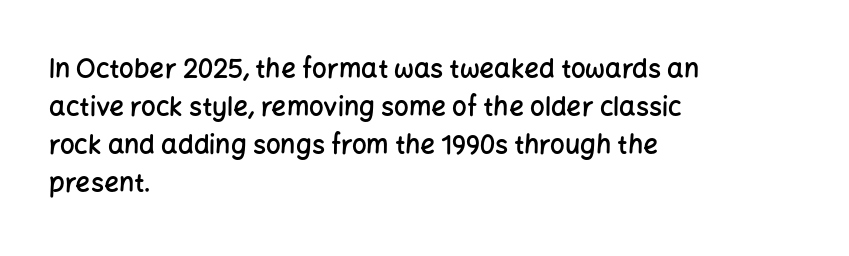
The image shows 26 px text type, upright; set left-aligned, normal line spacing (1.46x), normal letter spacing, not underlined.
